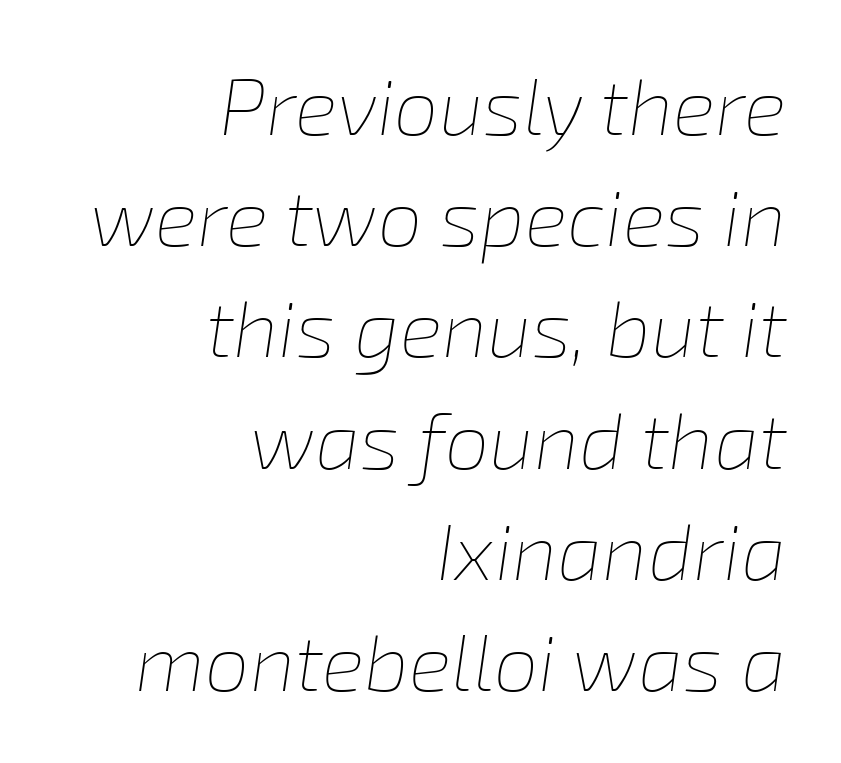
{"italic": "yes", "lean": "right", "slant_degrees": 8, "bold": "no", "weight": "thin", "width": "normal", "stroke_contrast": "low", "x_height": "medium", "monospaced": "no", "underline": "no", "align": "right", "line_spacing": "normal", "line_spacing_ratio": 1.39, "letter_spacing": "normal", "letter_spacing_em": 0.0, "glyph_px": 80}
